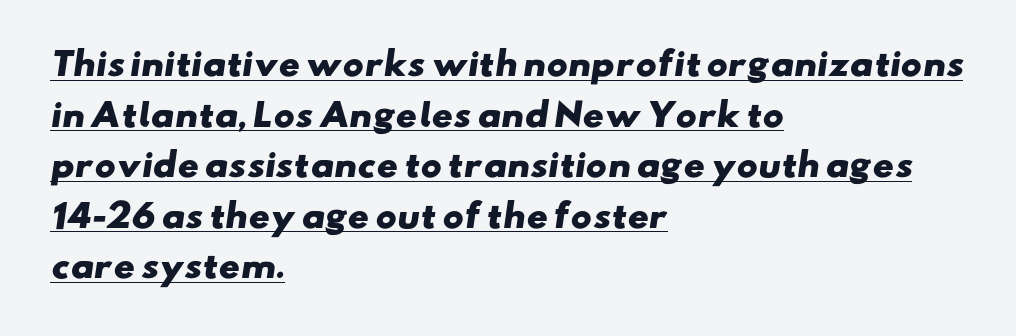
A typesetter would call this zero additional tracking. The glyphs have the mass of a bold cut. Compared with a centered layout, this one pins lines to the left instead. Think of a printed novel: that variable character pitch is what you see here.
